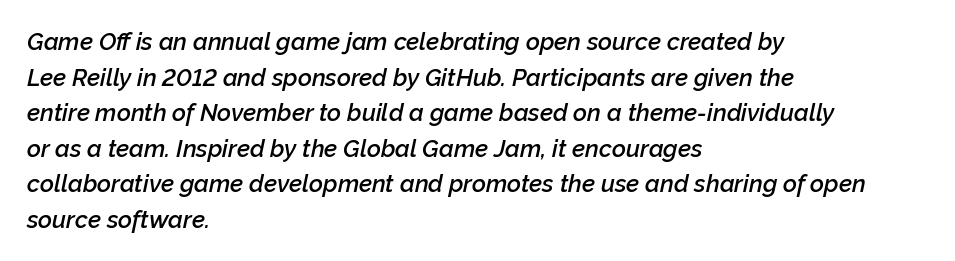
Observe the ordinary spacing: letters are neighbours, not strangers. A clean baseline with only descenders dipping below it. The lettering tilts uniformly, giving the passage an italic look. Leftover space on each line is placed entirely after the last word.
